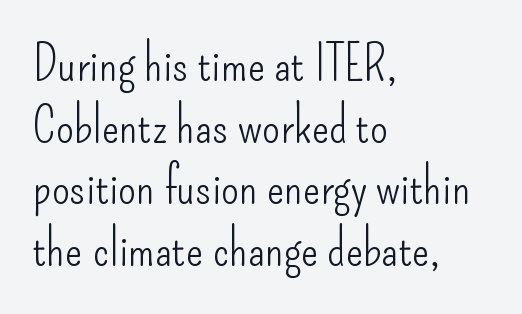
The image shows 51 px light, condensed sans-serif type, upright; set left-aligned, line spacing 1.21x, normal letter spacing, not underlined; low stroke contrast and a small x-height.
